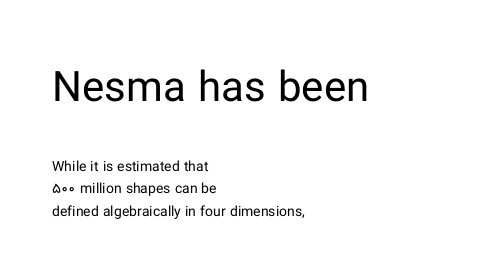
{"serif": "no", "italic": "no", "bold": "no", "weight": "regular", "width": "normal", "stroke_contrast": "low", "x_height": "medium", "monospaced": "no", "underline": "no", "align": "left", "line_spacing": "normal", "line_spacing_ratio": 1.62, "letter_spacing": "normal", "letter_spacing_em": 0.0, "larger_block": "first", "size_ratio": 3.0, "glyph_px": 42}
